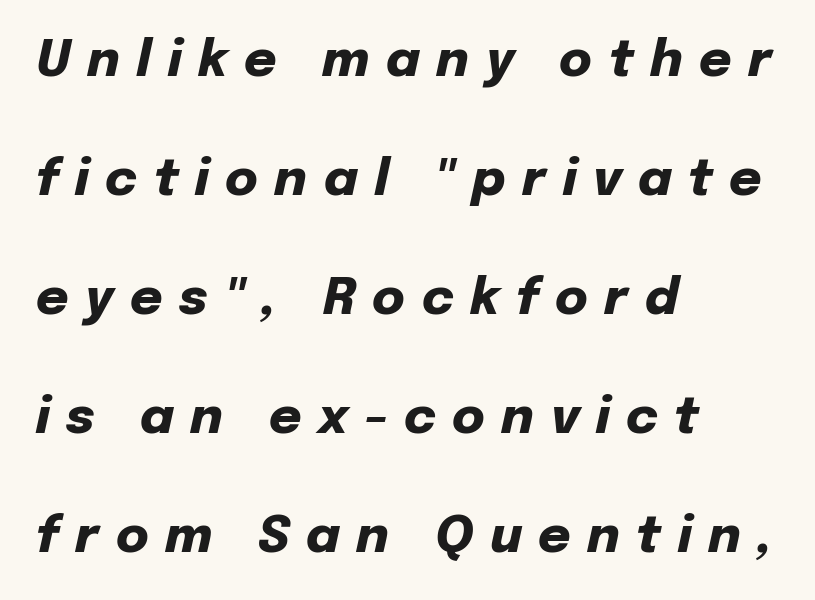
The image shows 50 px heavy type, italic (leaning right); set left-aligned, loose line spacing (2.38x), unusually wide letter spacing (+0.33 em), not underlined; low stroke contrast and a medium x-height.
